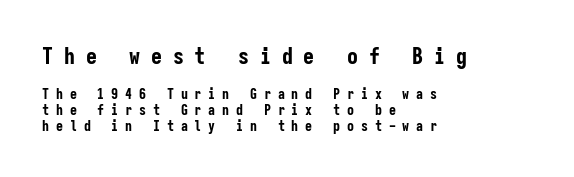
The image shows 22 px bold type, upright; set left-aligned, tight line spacing (1.14x), unusually wide letter spacing (+0.49 em), not underlined; the first (top) block is 1.57x larger.
